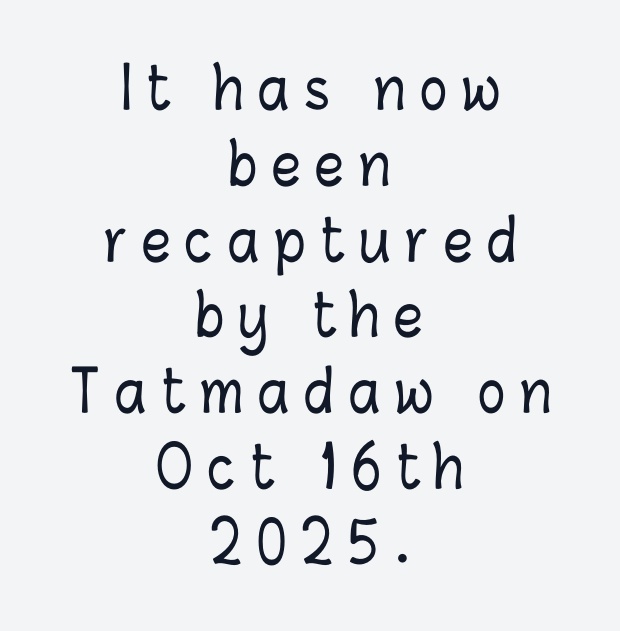
If you drew a line through each stem, it would be perfectly vertical. The space beneath each line is pristine and unruled. The lines in this sample share a center point and differ in where they start and stop. Normally led — the rows are evenly, conventionally spaced.
